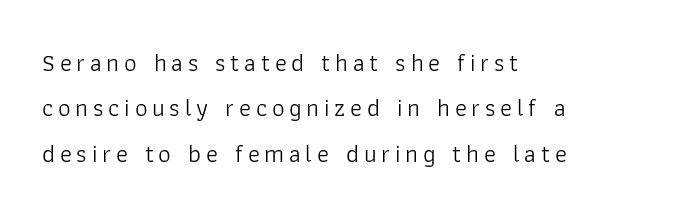
The specimen omits any rule beneath the text block's lines. Short and long lines alike share a common starting point at left. No heavy texture on the line: the type isn't bold. No italicization has been applied; the sample stays upright.
